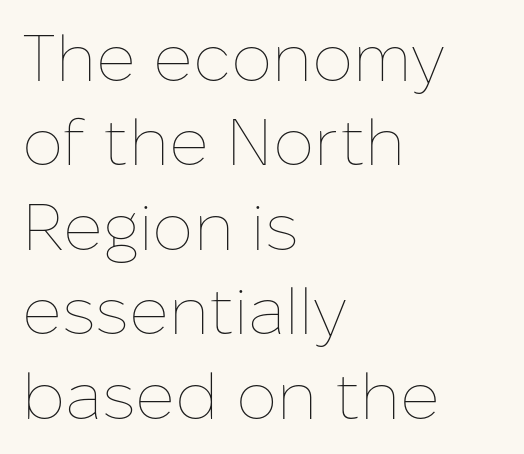
Q: Is the text bold? A: No.
Q: Is the text italic (slanted)? A: No, it is upright.
Q: Is the text underlined? A: No.
Q: How is the paragraph aligned? A: Left-aligned.
Q: Is the spacing between letters normal or unusually wide? A: Normal.
Q: Is the spacing between lines tight, normal or loose? A: Normal.
Q: Width (condensed, normal, or wide)? A: Normal.
Q: Stroke contrast? A: Low.
Q: x-height? A: Medium.
Q: Monospaced? A: No.
